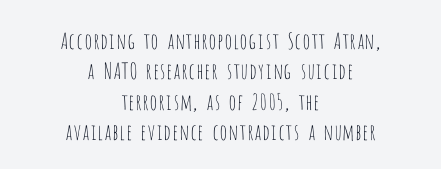
The image shows 22 px text type, upright; set centered, normal line spacing (1.38x), normal letter spacing, not underlined.
